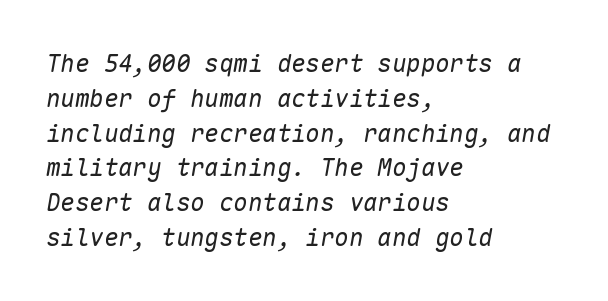
Q: Is the text bold? A: No.
Q: Is the text italic (slanted)? A: Yes, it leans right by about 10 degrees.
Q: Is the text underlined? A: No.
Q: How is the paragraph aligned? A: Left-aligned.
Q: Is the spacing between letters normal or unusually wide? A: Normal.
Q: Is the spacing between lines tight, normal or loose? A: Normal.
